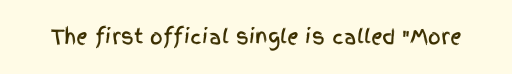
The image shows 20 px text type, upright; set normal letter spacing, not underlined.
